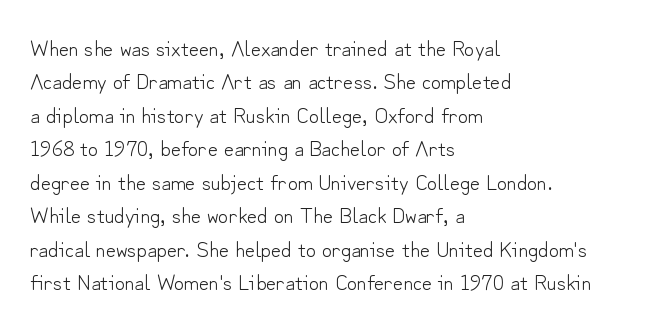
Q: Is the text bold? A: No.
Q: Is the text italic (slanted)? A: No, it is upright.
Q: Is the text underlined? A: No.
Q: How is the paragraph aligned? A: Left-aligned.
Q: Is the spacing between letters normal or unusually wide? A: Normal.
Q: Is the spacing between lines tight, normal or loose? A: Normal.
